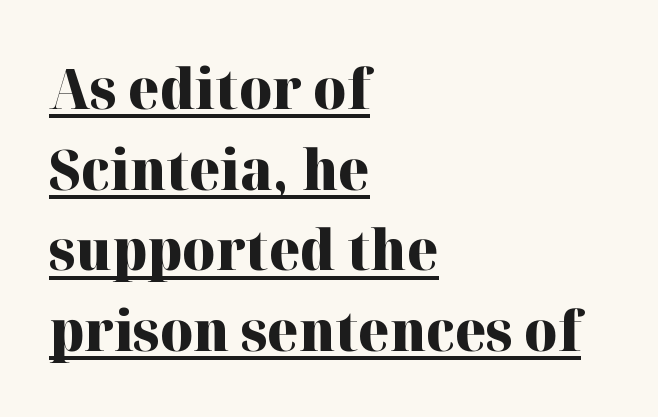
Descenders here cross a horizontal rule under the line. No italicization has been applied; the sample stays upright. Think of a printed novel: that variable character pitch is what you see here. Compared with a centered layout, this one pins lines to the left instead. Is this a sans? No — the strokes have serifs.
